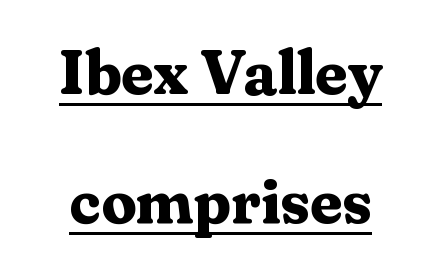
The image shows 63 px bold serif type, upright; set loose line spacing (2.05x), normal letter spacing, underlined; medium stroke contrast and a medium x-height.
